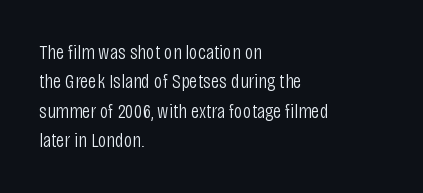
Q: Is the text bold? A: No.
Q: Is the text italic (slanted)? A: No, it is upright.
Q: Is the text underlined? A: No.
Q: How is the paragraph aligned? A: Left-aligned.
Q: Is the spacing between letters normal or unusually wide? A: Normal.
Q: Is the spacing between lines tight, normal or loose? A: Normal.
